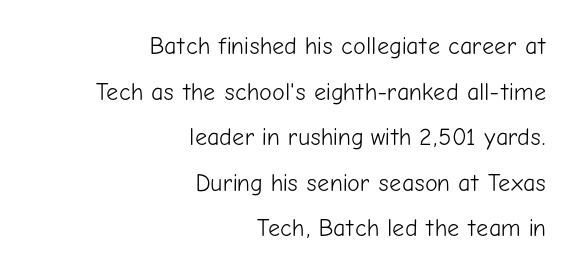
Nobody drew a line under any word here. Is the stroke heavy? The answer is a plain regular-or-lighter. Look at the tracking — it's just the regular setting, nothing added. Does the lettering tilt? It doesn't — this is upright. Line spacing here is loose.
